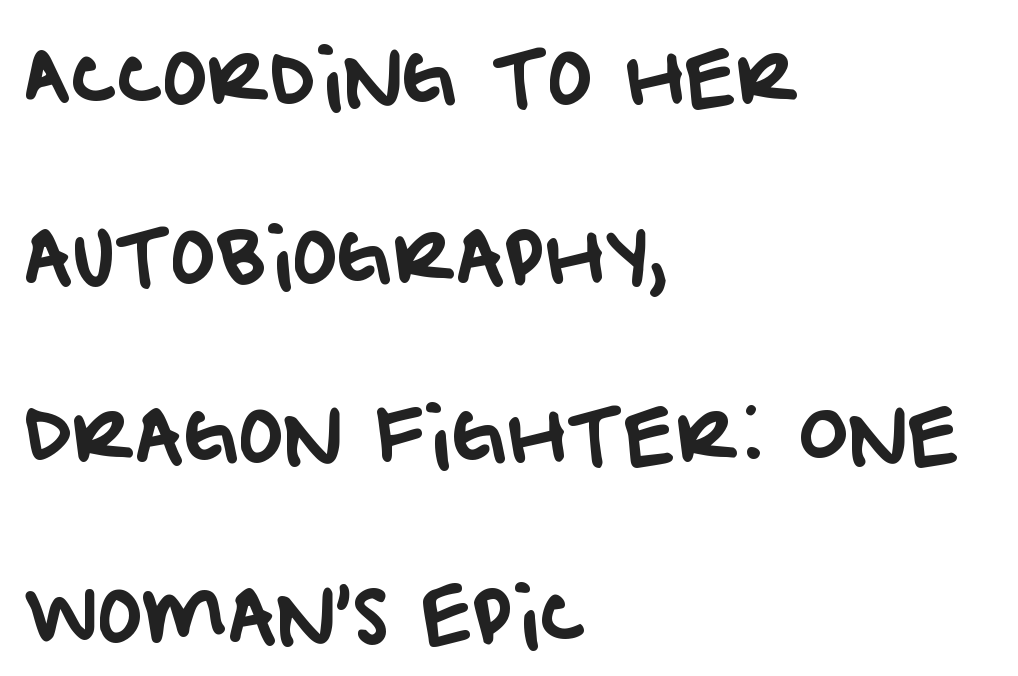
{"serif": "no", "width": "normal", "stroke_contrast": "low", "x_height": "large", "monospaced": "no", "underline": "no", "align": "left", "line_spacing": "loose", "line_spacing_ratio": 2.39, "letter_spacing": "normal", "letter_spacing_em": 0.0, "glyph_px": 75}
